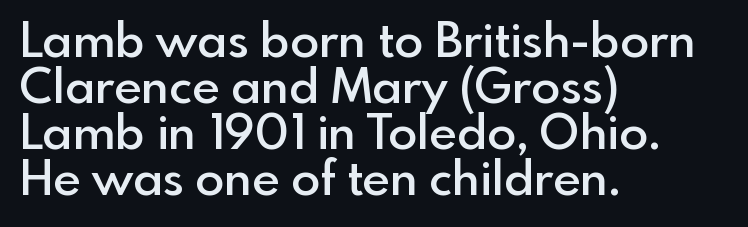
Its strokes are somewhat broadened, the hallmark of semibold type. Visually the block forms a straight wall on the left and a jagged coastline on the right. What kind of face is this? One without serifs — a sans. Characters follow at the spacing the type designer built in. This sample uses an upright cut, with every glyph sitting square on the baseline. Nobody drew a line under any word here.
